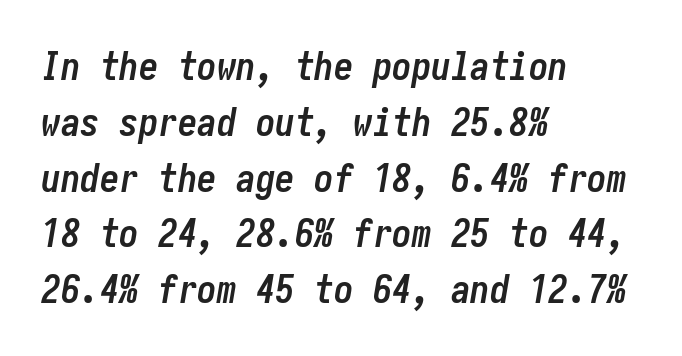
Q: Is the text bold? A: Yes.
Q: Is the text italic (slanted)? A: Yes, it leans right by about 10 degrees.
Q: Is the text underlined? A: No.
Q: How is the paragraph aligned? A: Left-aligned.
Q: Is the spacing between letters normal or unusually wide? A: Normal.
Q: Is the spacing between lines tight, normal or loose? A: Normal.
Q: Width (condensed, normal, or wide)? A: Condensed.
Q: Stroke contrast? A: Low.
Q: x-height? A: Medium.
